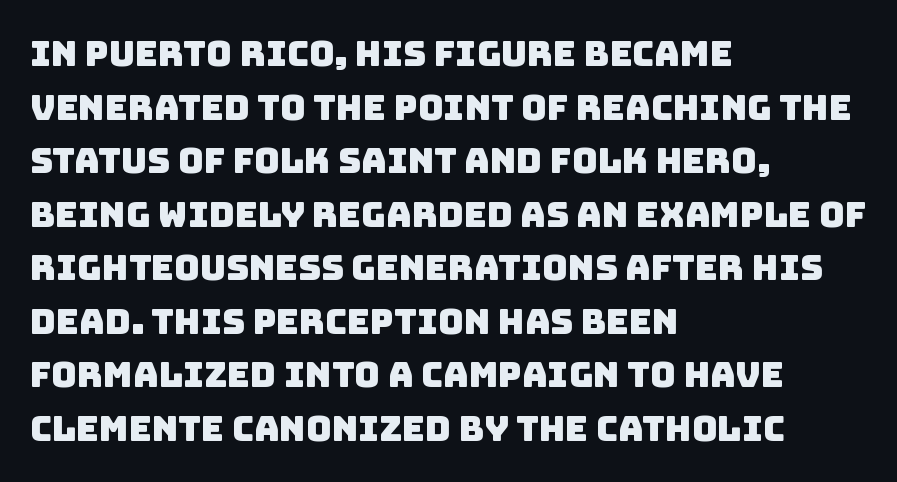
The font family rendered here belongs to the sans-serif group. Line spacing here is normal. Is this a fixed-width face? No — the glyphs have proportional, varying widths. The setting favours the left margin, as ordinary paragraphs usually do. Between one letter and the next there's only the usual sliver of space.
